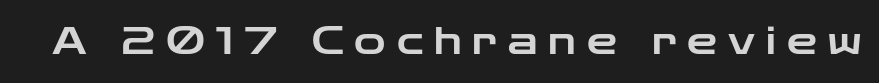
{"serif": "no", "italic": "no", "width": "wide", "stroke_contrast": "low", "x_height": "medium", "monospaced": "no", "underline": "no", "letter_spacing": "wide", "letter_spacing_em": 0.29, "glyph_px": 38}
